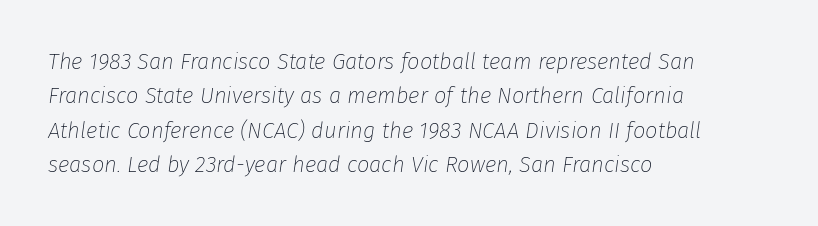
Q: Is the text bold? A: No.
Q: Is the text italic (slanted)? A: Yes, it leans right by about 8 degrees.
Q: Is the text underlined? A: No.
Q: How is the paragraph aligned? A: Left-aligned.
Q: Is the spacing between letters normal or unusually wide? A: Normal.
Q: Is the spacing between lines tight, normal or loose? A: Normal.
